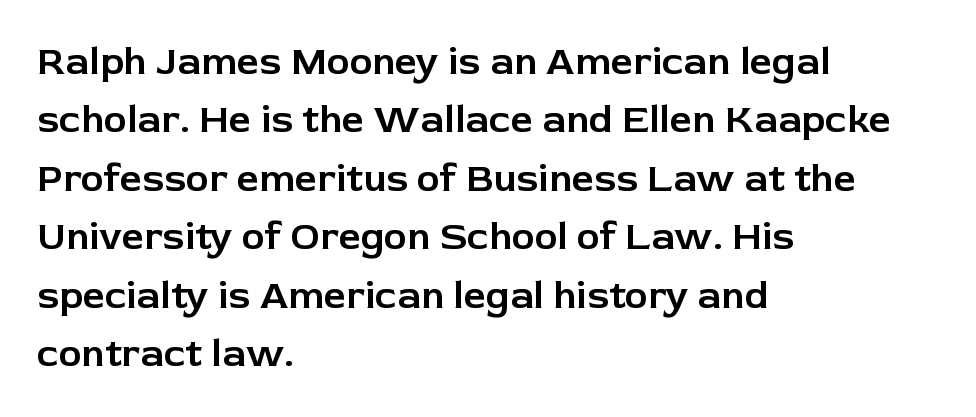
The image shows 39 px sans-serif type, upright; set left-aligned, normal line spacing (1.5x), normal letter spacing, not underlined; low stroke contrast and a medium x-height.
